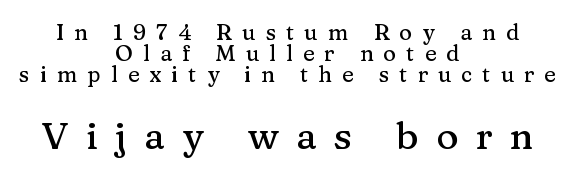
{"serif": "yes", "italic": "no", "width": "normal", "stroke_contrast": "medium", "x_height": "medium", "monospaced": "no", "underline": "no", "align": "center", "line_spacing": "tight", "line_spacing_ratio": 0.95, "letter_spacing": "wide", "letter_spacing_em": 0.46, "larger_block": "second", "size_ratio": 1.73, "glyph_px": 38}
